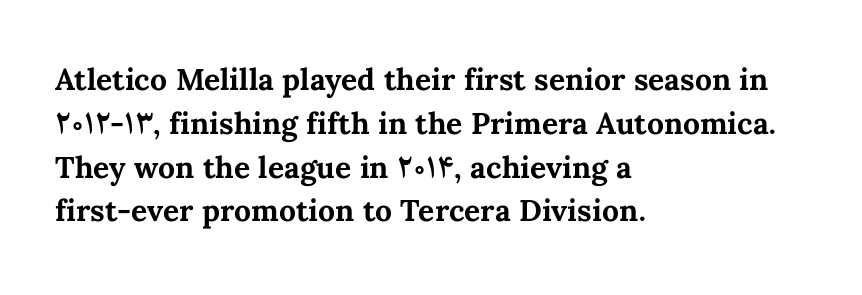
The image shows 30 px bold type, upright; set left-aligned, normal line spacing (1.46x), normal letter spacing, not underlined; medium stroke contrast and a medium x-height.
